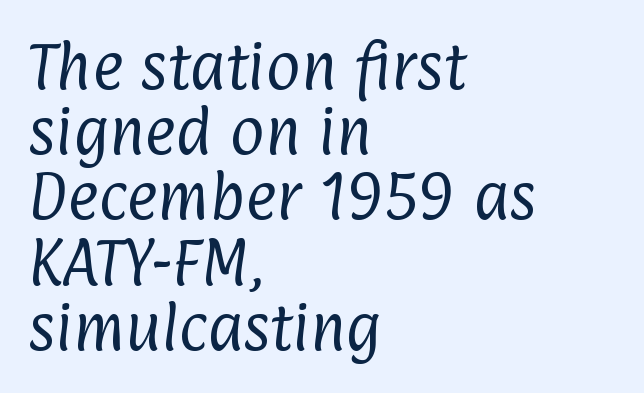
The image shows 53 px regular-weight, condensed sans-serif type; set left-aligned, line spacing 1.23x, normal letter spacing, not underlined; low stroke contrast and a medium x-height.
